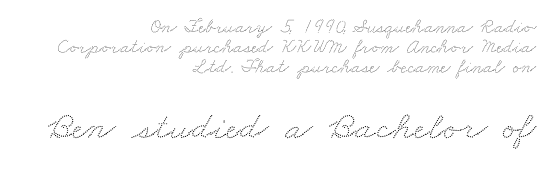
{"width": "wide", "stroke_contrast": "low", "x_height": "small", "monospaced": "no", "underline": "no", "align": "right", "line_spacing": "tight", "line_spacing_ratio": 1.0, "letter_spacing": "normal", "letter_spacing_em": 0.0, "larger_block": "second", "size_ratio": 2.0, "glyph_px": 40}
